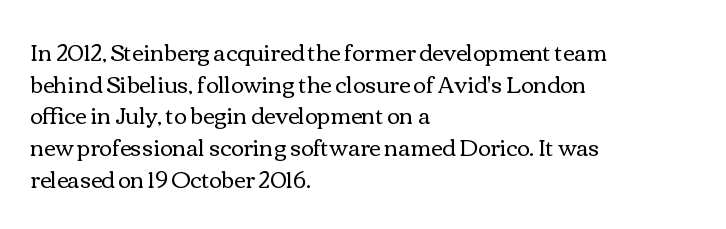
The image shows 22 px text type, upright; set left-aligned, normal line spacing (1.44x), normal letter spacing, not underlined.
